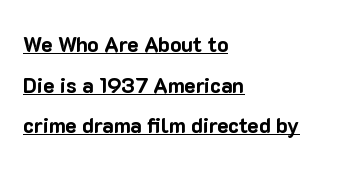
Q: Is the text bold? A: Yes.
Q: Is the text italic (slanted)? A: No, it is upright.
Q: Is the text underlined? A: Yes.
Q: How is the paragraph aligned? A: Left-aligned.
Q: Is the spacing between letters normal or unusually wide? A: Normal.
Q: Is the spacing between lines tight, normal or loose? A: Loose.
